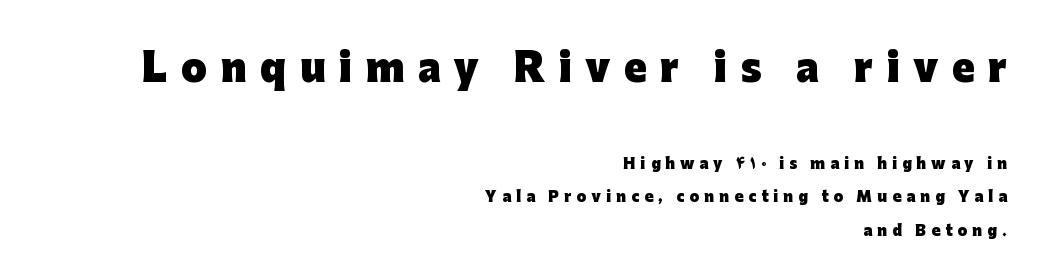
The image shows 37 px heavy sans-serif type, upright; set right-aligned, loose line spacing (2.37x), unusually wide letter spacing (+0.37 em), not underlined; the first (top) block is 2.64x larger; low stroke contrast and a medium x-height.
